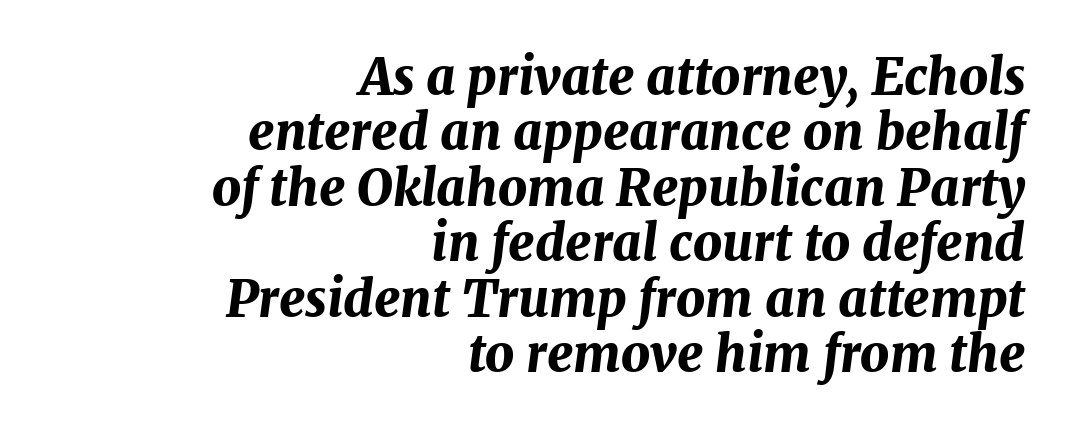
Characters follow at the spacing the type designer built in. Posture: slanted. Vertically, the passage feels compressed, each row crowding the next. Bold? Absolutely — the strokes are thick and heavy.
